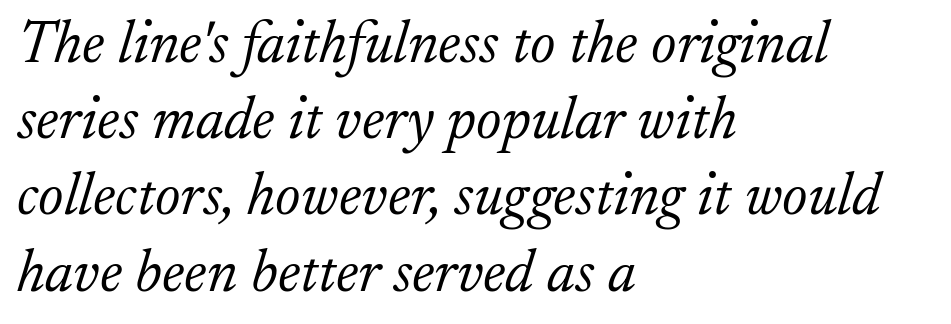
The image shows 60 px light serif type, italic (leaning right); set left-aligned, normal line spacing (1.27x), normal letter spacing, not underlined; low stroke contrast and a small x-height.
